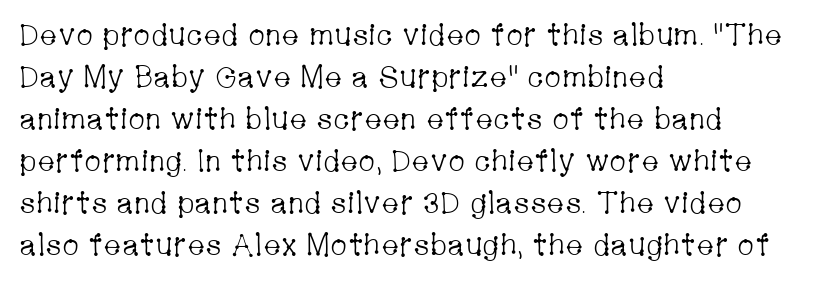
The image shows 30 px light, condensed serif type, upright; set left-aligned, normal line spacing (1.4x), normal letter spacing, not underlined; low stroke contrast and a medium x-height.
